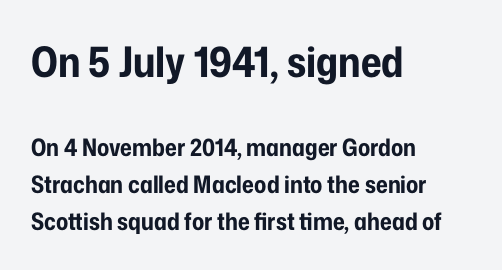
The image shows 42 px bold, condensed sans-serif type, upright; set left-aligned, normal line spacing (1.54x), normal letter spacing, not underlined; the first (top) block is 1.75x larger; low stroke contrast and a medium x-height.
